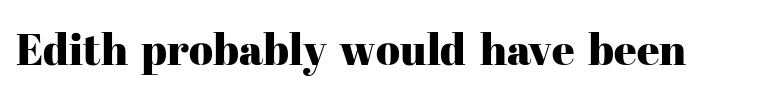
The image shows 44 px serif type, upright; set normal letter spacing, not underlined; high stroke contrast and a medium x-height.
